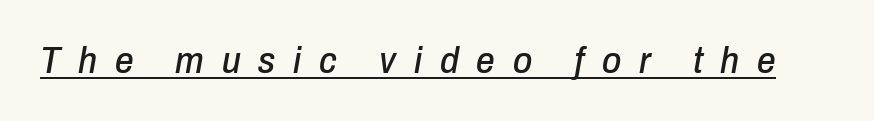
Q: Is the text italic (slanted)? A: Yes, it leans right by about 10 degrees.
Q: Is the text underlined? A: Yes.
Q: Is the spacing between letters normal or unusually wide? A: Unusually wide.
Q: Width (condensed, normal, or wide)? A: Condensed.
Q: Stroke contrast? A: Low.
Q: x-height? A: Medium.
Q: Monospaced? A: No.
